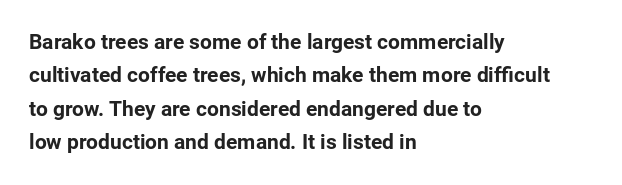
The lines sit at an ordinary, default distance from one another. Bare-footed words on every line. The rendering uses a bold face; every stroke is thick and dark. Posture: upright roman.
